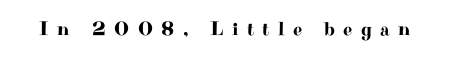
The image shows 20 px text type, upright; set unusually wide letter spacing (+0.42 em), not underlined.
